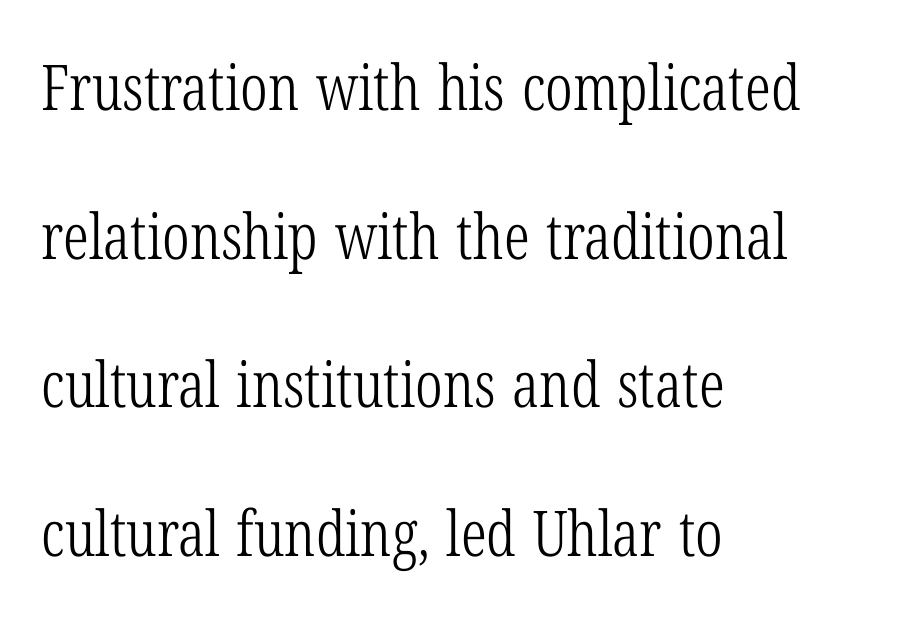
The image shows 63 px light, condensed serif type, upright; set left-aligned, loose line spacing (2.36x), normal letter spacing, not underlined; low stroke contrast and a medium x-height.
